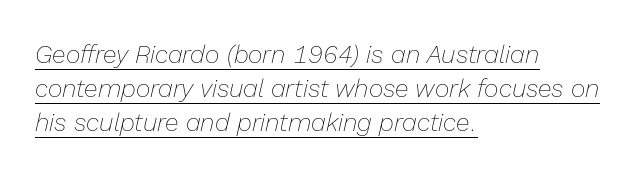
{"italic": "yes", "lean": "right", "slant_degrees": 13, "bold": "no", "underline": "yes", "align": "left", "line_spacing": "normal", "line_spacing_ratio": 1.37, "letter_spacing": "normal", "letter_spacing_em": 0.0, "glyph_px": 25}
